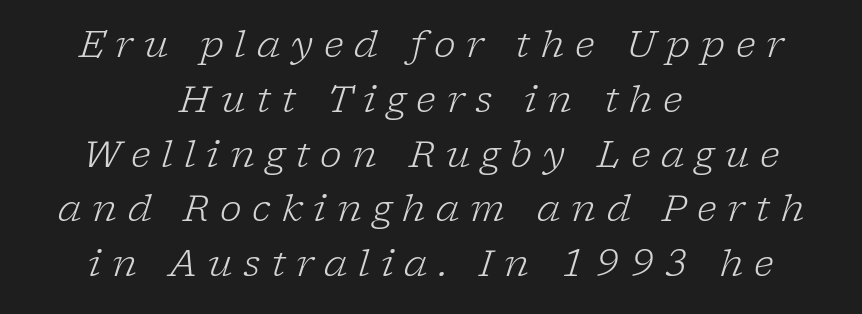
Quick note: italic. Bare-footed words on every line. Centered paragraph, ragged on both sides. The designer went with a serif here, giving each stem small feet. Is there much room between lines? A standard amount, neither cramped nor airy.
